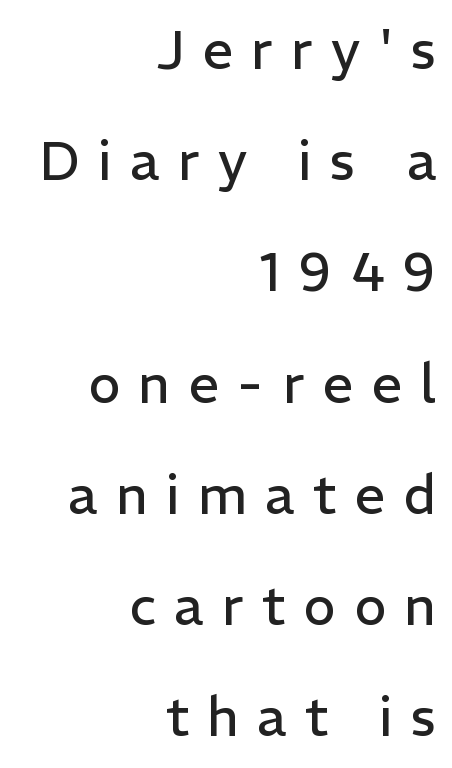
{"serif": "no", "italic": "no", "bold": "no", "weight": "regular", "width": "normal", "stroke_contrast": "low", "x_height": "medium", "monospaced": "no", "underline": "no", "align": "right", "line_spacing": "loose", "line_spacing_ratio": 2.06, "letter_spacing": "wide", "letter_spacing_em": 0.34, "glyph_px": 54}
